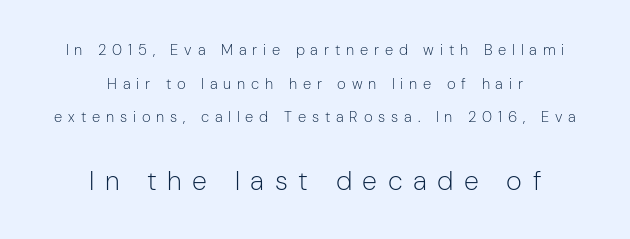
Q: Is the text bold? A: No.
Q: Is the text italic (slanted)? A: No, it is upright.
Q: Is the text underlined? A: No.
Q: How is the paragraph aligned? A: Centered.
Q: Is the spacing between letters normal or unusually wide? A: Unusually wide.
Q: Is the spacing between lines tight, normal or loose? A: Loose.
Q: Which block of text is set in a larger size, the first (top) or the second (bottom)? A: The second (bottom) one.
